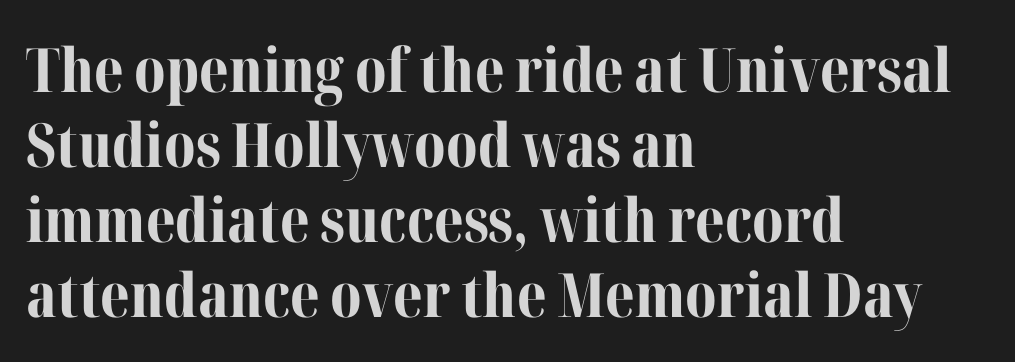
{"serif": "yes", "italic": "no", "bold": "yes", "weight": "bold", "width": "normal", "stroke_contrast": "medium", "x_height": "medium", "monospaced": "no", "underline": "no", "align": "left", "line_spacing_ratio": 1.23, "letter_spacing": "normal", "letter_spacing_em": 0.0, "glyph_px": 61}
